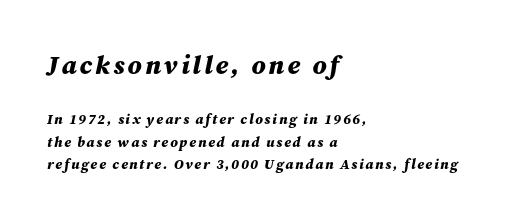
The image shows 26 px bold type, italic (leaning right); set left-aligned, normal line spacing (1.6x), not underlined; the first (top) block is 1.86x larger.
